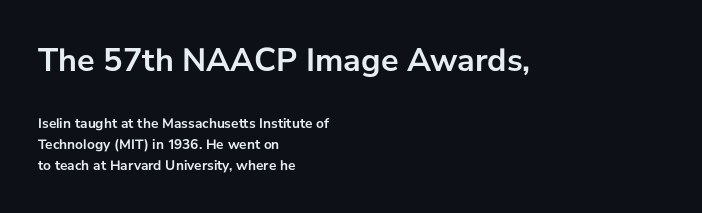
The image shows 33 px semibold sans-serif type, upright; set left-aligned, normal line spacing (1.5x), normal letter spacing, not underlined; the first (top) block is 2.36x larger; low stroke contrast and a medium x-height.
